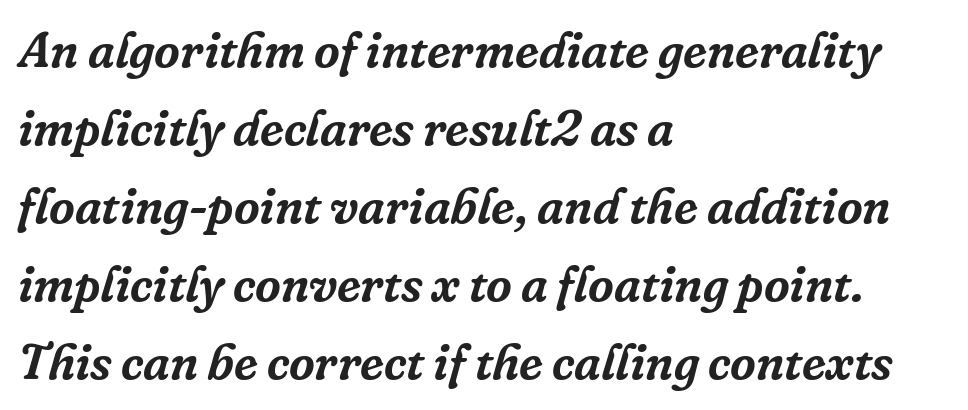
The image shows 50 px serif type, italic (leaning right); set left-aligned, normal line spacing (1.56x), normal letter spacing, not underlined; low stroke contrast and a medium x-height.
